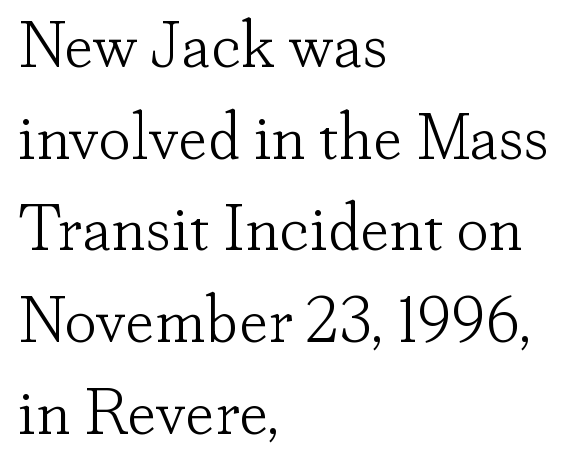
Style check: upright. This block has exactly the height ordinary leading produces. Nothing unusual about the tracking: characters are spaced as the font intends. Stems here are at most as thick as an everyday book face. Varying glyph widths throughout — classic text-font behaviour.
